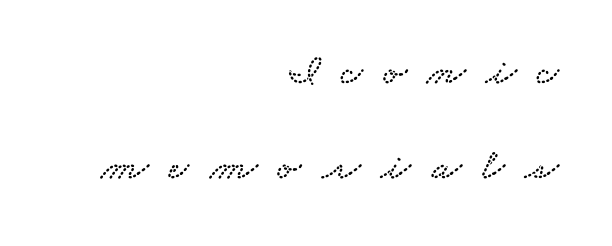
{"width": "wide", "stroke_contrast": "low", "x_height": "small", "monospaced": "no", "underline": "no", "align": "right", "line_spacing": "loose", "line_spacing_ratio": 2.15, "letter_spacing": "wide", "letter_spacing_em": 0.47, "glyph_px": 44}
